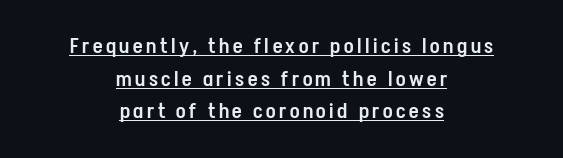
Q: Is the text bold? A: Semi-bold.
Q: Is the text italic (slanted)? A: No, it is upright.
Q: Is the text underlined? A: Yes.
Q: How is the paragraph aligned? A: Centered.
Q: Is the spacing between lines tight, normal or loose? A: Normal.
